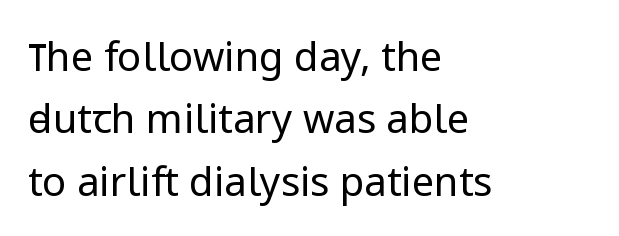
{"serif": "no", "italic": "no", "bold": "no", "weight": "regular", "width": "normal", "stroke_contrast": "low", "x_height": "medium", "monospaced": "no", "underline": "no", "align": "left", "line_spacing": "normal", "line_spacing_ratio": 1.56, "letter_spacing": "normal", "letter_spacing_em": 0.0, "glyph_px": 40}
